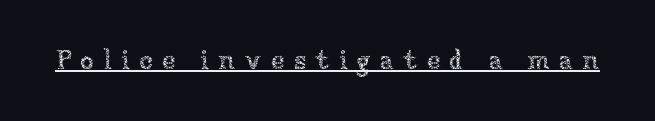
The image shows 28 px thin type, upright; set unusually wide letter spacing (+0.32 em), underlined; low stroke contrast and a medium x-height.
